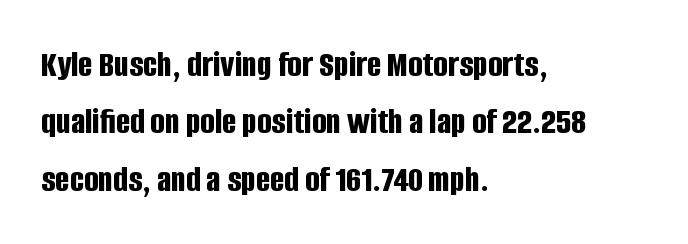
The image shows 38 px bold, condensed sans-serif type, upright; set left-aligned, normal line spacing (1.51x), normal letter spacing, not underlined; low stroke contrast and a large x-height.
